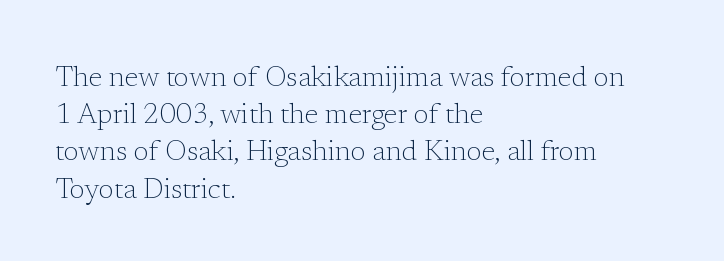
The image shows 28 px light serif type, upright; set left-aligned, normal line spacing (1.33x), normal letter spacing, not underlined; low stroke contrast and a medium x-height.
